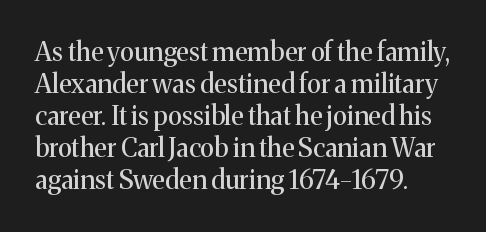
The image shows 26 px text type, upright; set left-aligned, line spacing 1.23x, normal letter spacing, not underlined.
